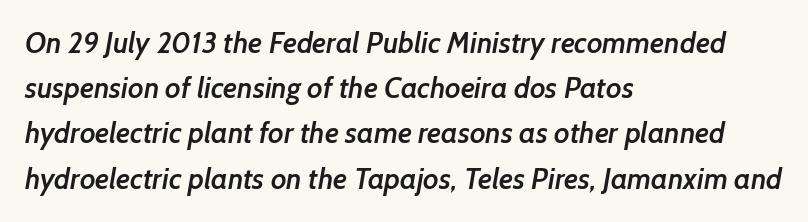
The image shows 29 px semibold sans-serif type; set left-aligned, normal line spacing (1.56x), normal letter spacing, not underlined; low stroke contrast and a medium x-height.
